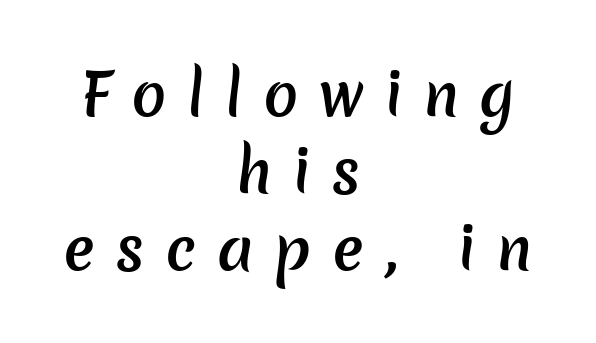
The image shows 58 px semibold sans-serif type; set centered, normal line spacing (1.33x), unusually wide letter spacing (+0.35 em), not underlined; low stroke contrast and a medium x-height.
